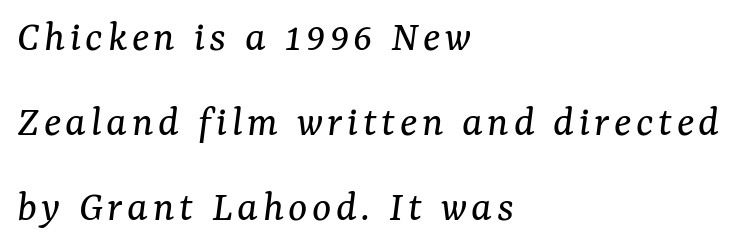
{"serif": "yes", "italic": "yes", "lean": "right", "slant_degrees": 7, "bold": "no", "weight": "regular", "width": "normal", "stroke_contrast": "medium", "x_height": "medium", "monospaced": "no", "underline": "no", "align": "left", "line_spacing_ratio": 1.89, "glyph_px": 45}
